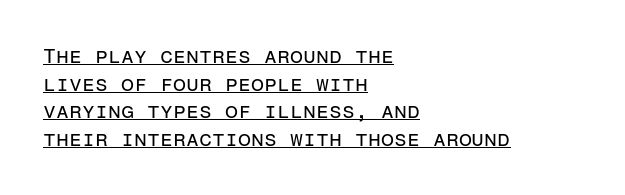
Here the glyphs are tracked normally, forming tight word shapes. This is underlined copy, the kind a proofreader might mark for attention. Posture: vertical. Notice how the passage keeps a crisp vertical edge on the left only.
